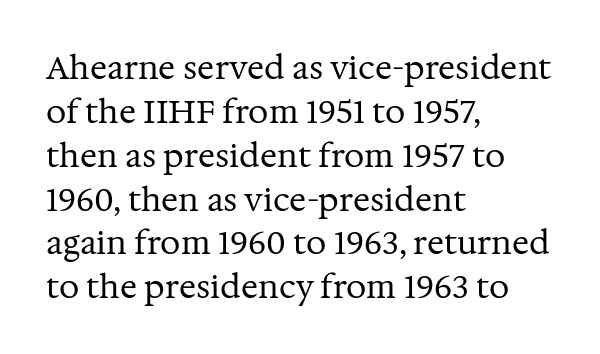
Notice how the stems are strictly vertical — no italics here. Standard letterfit; no display-style spreading of the glyphs. Check under the words: just untouched page. These lines are rendered in a variable-pitch font. Are there feet on the stems? There are — it's a serif. Casual observation: everything's shoved over to the left.
